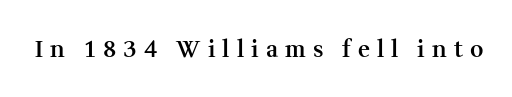
{"italic": "no", "bold": "semi", "underline": "no", "letter_spacing": "wide", "letter_spacing_em": 0.31, "glyph_px": 23}
